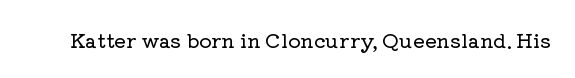
Q: Is the text italic (slanted)? A: No, it is upright.
Q: Is the text underlined? A: No.
Q: Is the spacing between letters normal or unusually wide? A: Normal.
